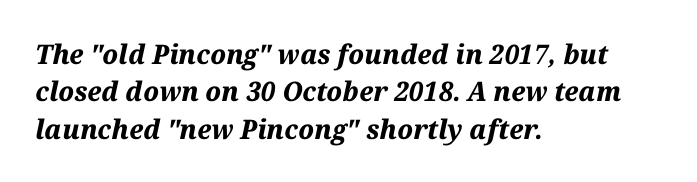
{"italic": "yes", "lean": "right", "slant_degrees": 12, "bold": "yes", "underline": "no", "align": "left", "line_spacing": "normal", "line_spacing_ratio": 1.38, "letter_spacing": "normal", "letter_spacing_em": 0.0, "glyph_px": 27}
